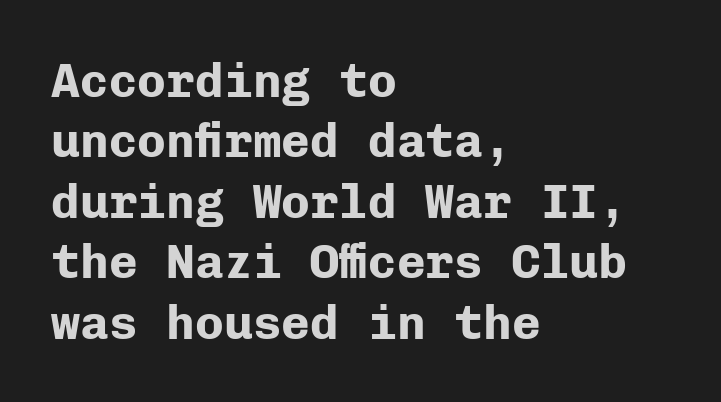
Q: Is the text bold? A: Yes.
Q: Is the text italic (slanted)? A: No, it is upright.
Q: Is the typeface a serif or a sans-serif typeface? A: Sans-serif.
Q: Is the text underlined? A: No.
Q: How is the paragraph aligned? A: Left-aligned.
Q: Is the spacing between letters normal or unusually wide? A: Normal.
Q: Is the spacing between lines tight, normal or loose? A: Normal.
Q: Width (condensed, normal, or wide)? A: Normal.
Q: Stroke contrast? A: Low.
Q: x-height? A: Medium.
Q: Monospaced? A: Yes.
